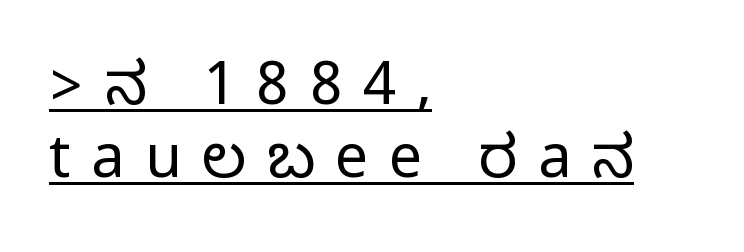
The image shows 59 px condensed sans-serif type, upright; set left-aligned, line spacing 1.24x, unusually wide letter spacing (+0.35 em), underlined; medium stroke contrast.
